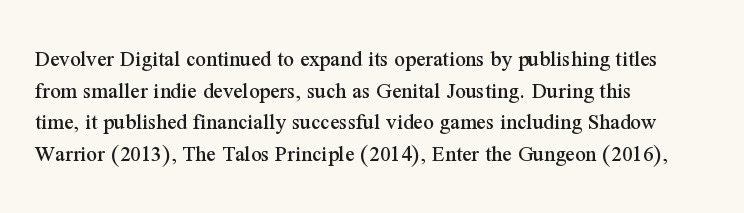
{"italic": "no", "underline": "no", "align": "left", "line_spacing": "normal", "line_spacing_ratio": 1.37, "letter_spacing": "normal", "letter_spacing_em": 0.0, "glyph_px": 23}
